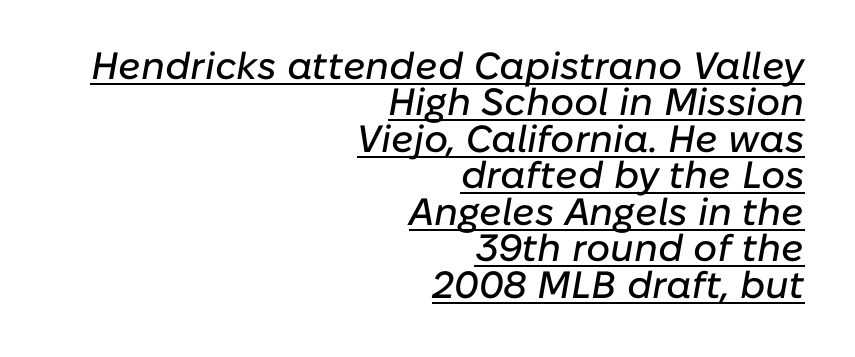
All the whitespace from short lines collects on the left. Glyph-to-glyph distance matches everyday printed text. Interline gaps are noticeably narrow in this sample. Character widths vary here, with narrow letters taking less room than wide ones.
